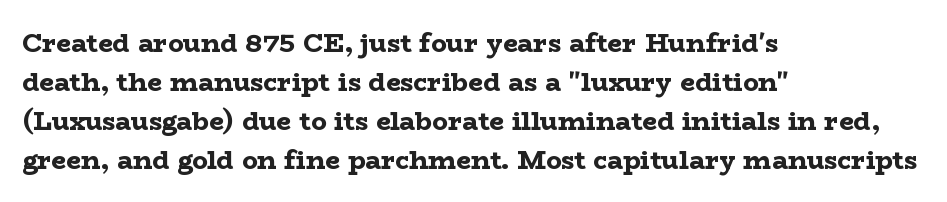
Successive baselines arrive at the customary interval. Nope, not italic — everything's standing straight. Stroke thickness is high; the sample reads as a true bold. Line starts are locked; line ends wander. Clear beneath every line of the passage. The line texture is even and compact thanks to regular tracking.
